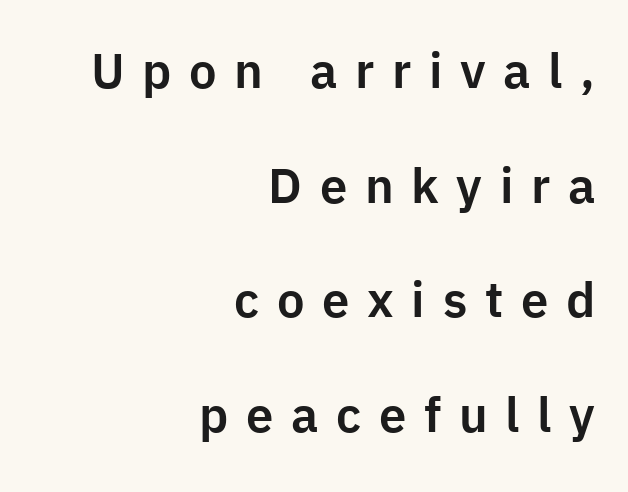
{"serif": "no", "italic": "no", "width": "normal", "stroke_contrast": "low", "x_height": "medium", "monospaced": "no", "underline": "no", "align": "right", "line_spacing": "loose", "line_spacing_ratio": 2.34, "letter_spacing": "wide", "letter_spacing_em": 0.36, "glyph_px": 49}
